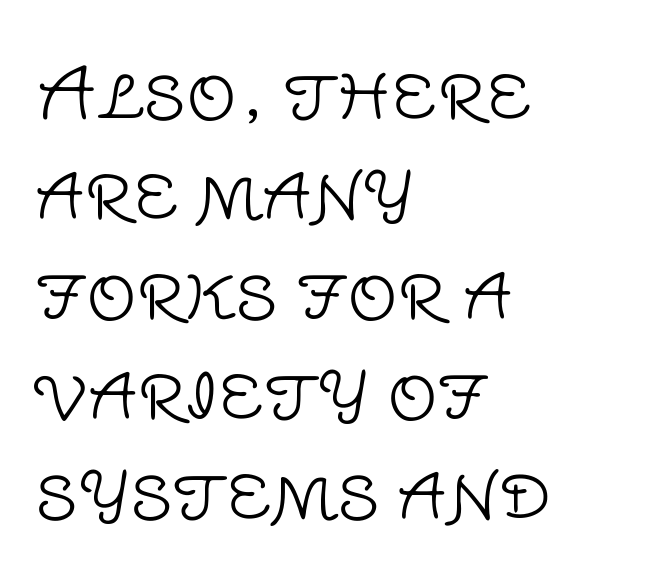
Notice how descenders clear the ascenders below comfortably — that's standard leading. Vertical stems look standard width or narrower in stroke. Is the block centered? No — it sits flush against the left margin. Underlining? Definitely not there. The passage shown is typeset with a sans-serif family.
